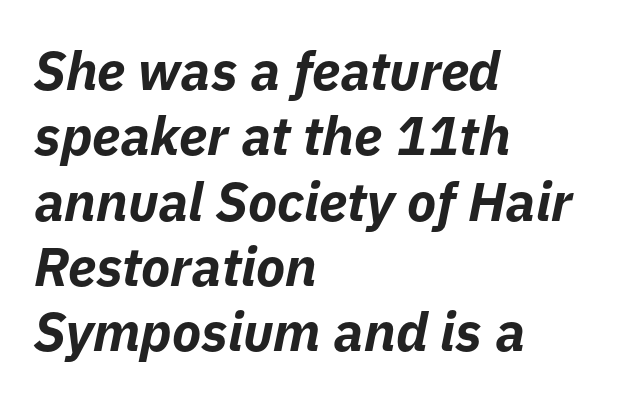
Nobody touched the tracking dial on this one. Has an underline been added? It has not. Chunky letters — that's bold for sure. Here the designer chose a conventional face with non-uniform glyph widths.
